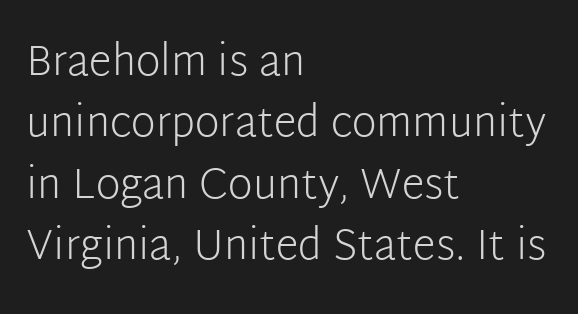
The image shows 42 px light sans-serif type, upright; set left-aligned, normal line spacing (1.46x), normal letter spacing, not underlined; low stroke contrast and a medium x-height.
